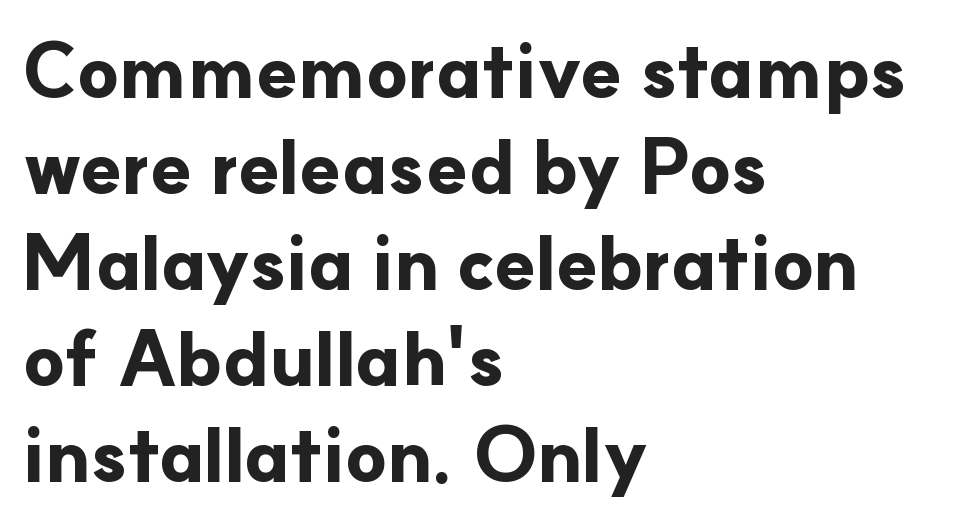
{"serif": "no", "italic": "no", "bold": "yes", "weight": "bold", "width": "normal", "stroke_contrast": "low", "x_height": "small", "monospaced": "no", "underline": "no", "align": "left", "line_spacing": "normal", "line_spacing_ratio": 1.28, "letter_spacing": "normal", "letter_spacing_em": 0.0, "glyph_px": 75}
